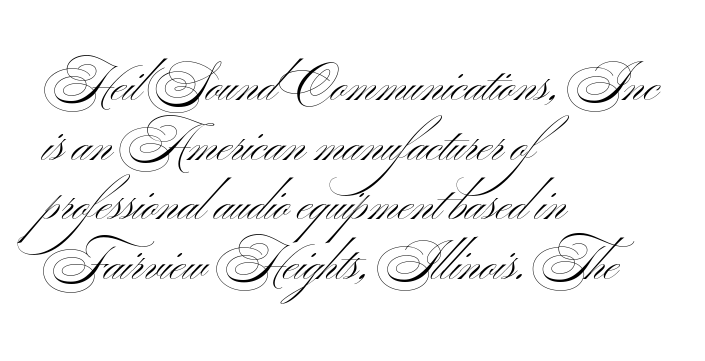
Q: Is the text bold? A: No.
Q: Is the text italic (slanted)? A: Yes.
Q: Is the typeface a serif or a sans-serif typeface? A: Sans-serif.
Q: Is the text underlined? A: No.
Q: How is the paragraph aligned? A: Left-aligned.
Q: Is the spacing between letters normal or unusually wide? A: Normal.
Q: Width (condensed, normal, or wide)? A: Wide.
Q: Stroke contrast? A: Medium.
Q: x-height? A: Small.
Q: Monospaced? A: No.
